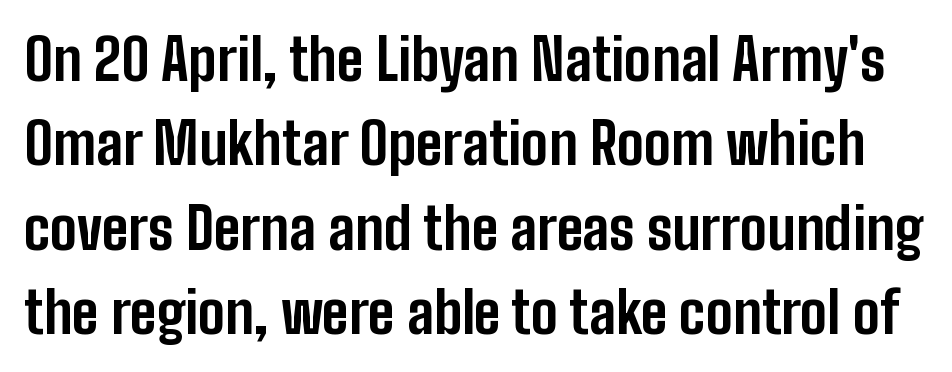
{"serif": "no", "italic": "no", "bold": "yes", "weight": "bold", "width": "condensed", "stroke_contrast": "low", "x_height": "medium", "monospaced": "no", "underline": "no", "line_spacing": "normal", "line_spacing_ratio": 1.48, "letter_spacing": "normal", "letter_spacing_em": 0.0, "glyph_px": 57}
